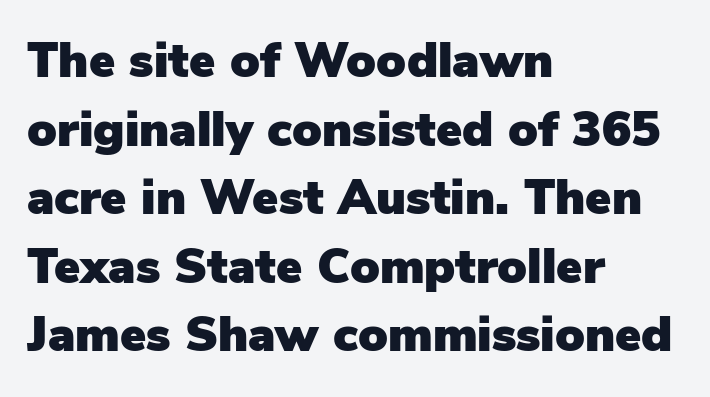
{"serif": "no", "italic": "no", "width": "normal", "stroke_contrast": "low", "x_height": "medium", "monospaced": "no", "underline": "no", "align": "left", "line_spacing": "normal", "line_spacing_ratio": 1.4, "letter_spacing": "normal", "letter_spacing_em": 0.0, "glyph_px": 49}
